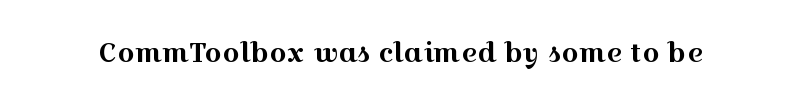
{"italic": "no", "underline": "no", "letter_spacing": "normal", "letter_spacing_em": 0.0, "glyph_px": 27}
